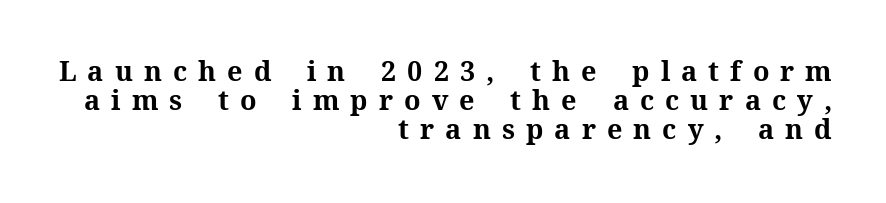
The image shows 27 px bold type, upright; set right-aligned, tight line spacing (1.08x), unusually wide letter spacing (+0.41 em), not underlined.
